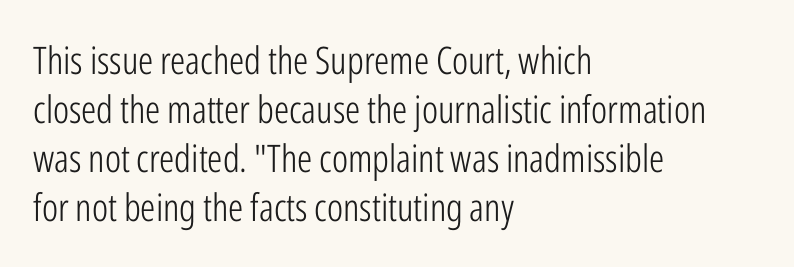
The image shows 38 px light, condensed sans-serif type, upright; set left-aligned, normal line spacing (1.29x), normal letter spacing, not underlined; low stroke contrast and a medium x-height.
